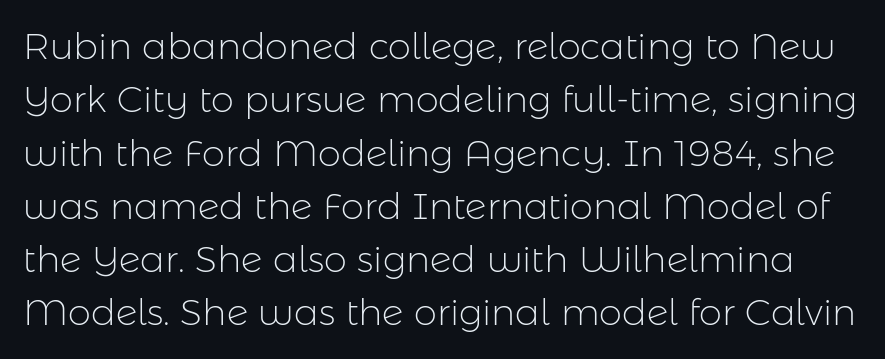
{"serif": "no", "italic": "no", "bold": "no", "weight": "light", "width": "normal", "stroke_contrast": "low", "x_height": "medium", "monospaced": "no", "underline": "no", "line_spacing": "normal", "line_spacing_ratio": 1.44, "letter_spacing": "normal", "letter_spacing_em": 0.0, "glyph_px": 37}
